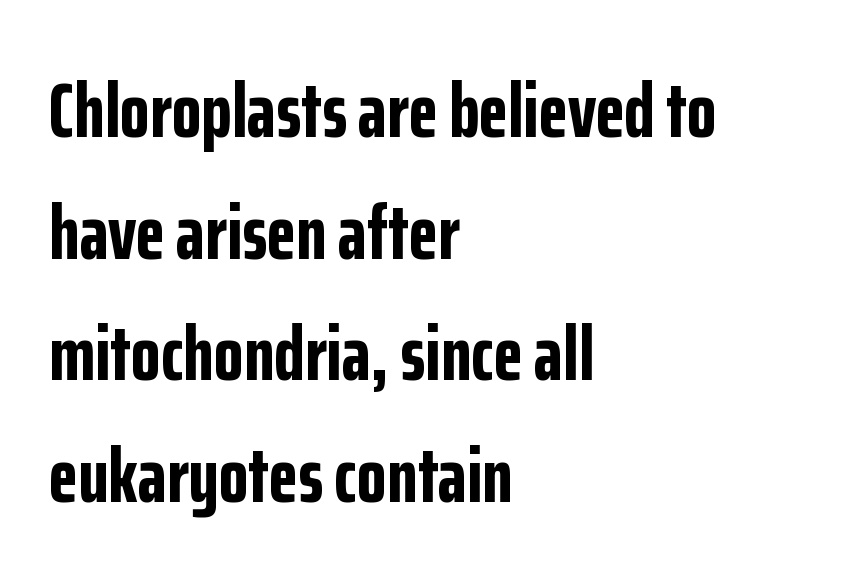
Q: Is the text bold? A: Yes.
Q: Is the text italic (slanted)? A: No, it is upright.
Q: Is the typeface a serif or a sans-serif typeface? A: Sans-serif.
Q: Is the text underlined? A: No.
Q: How is the paragraph aligned? A: Left-aligned.
Q: Is the spacing between letters normal or unusually wide? A: Normal.
Q: Is the spacing between lines tight, normal or loose? A: Normal.
Q: Width (condensed, normal, or wide)? A: Condensed.
Q: Stroke contrast? A: Low.
Q: x-height? A: Medium.
Q: Monospaced? A: No.
